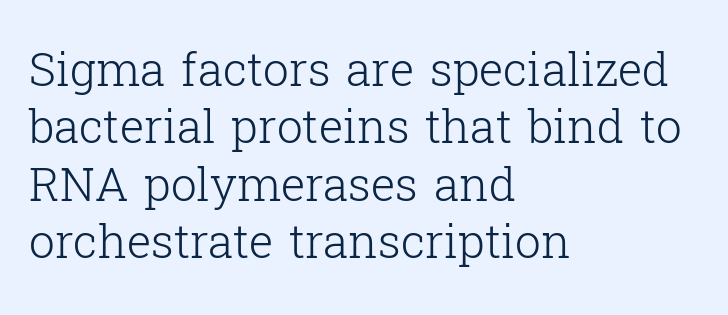
This sample uses an upright cut, with every glyph sitting square on the baseline. The rendering shows small feet on the letterforms — a serif design. Varying glyph widths throughout — classic text-font behaviour. Each stroke keeps to a modest, everyday thickness or less. Alignment: flush left. A clean baseline with only descenders dipping below it.
